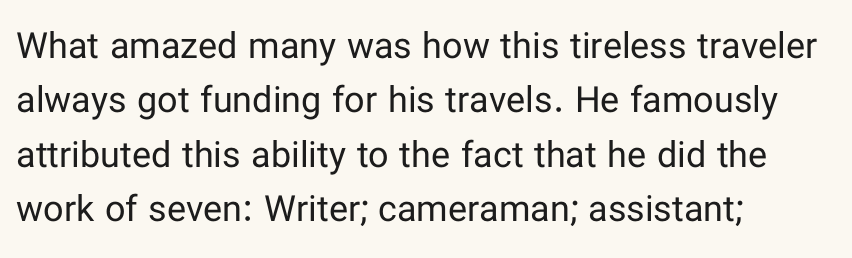
Q: Is the text bold? A: No.
Q: Is the text italic (slanted)? A: No, it is upright.
Q: Is the typeface a serif or a sans-serif typeface? A: Sans-serif.
Q: Is the text underlined? A: No.
Q: How is the paragraph aligned? A: Left-aligned.
Q: Is the spacing between letters normal or unusually wide? A: Normal.
Q: Is the spacing between lines tight, normal or loose? A: Normal.
Q: Width (condensed, normal, or wide)? A: Normal.
Q: Stroke contrast? A: Low.
Q: x-height? A: Medium.
Q: Monospaced? A: No.
